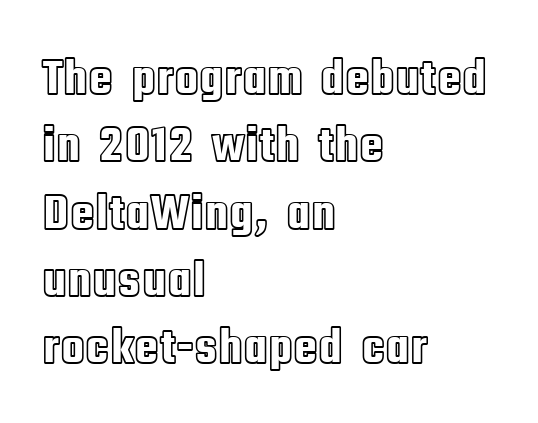
Nobody drew a line under any word here. In terms of leading, this rendering sits right in the middle. Observe the ordinary spacing: letters are neighbours, not strangers. Layout note: lines flush left. The specimen reads as upright at a glance.
